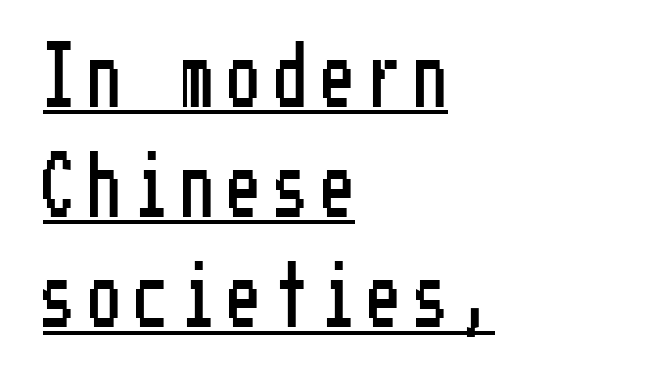
{"serif": "no", "italic": "no", "width": "condensed", "stroke_contrast": "low", "x_height": "medium", "underline": "yes", "align": "left", "line_spacing_ratio": 1.75, "letter_spacing": "wide", "letter_spacing_em": 0.24, "glyph_px": 63}
